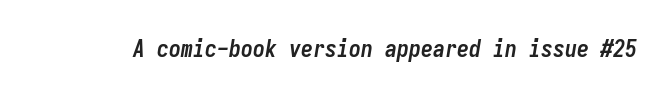
Q: Is the text bold? A: Yes.
Q: Is the text italic (slanted)? A: Yes, it leans right by about 9 degrees.
Q: Is the text underlined? A: No.
Q: Is the spacing between letters normal or unusually wide? A: Normal.
